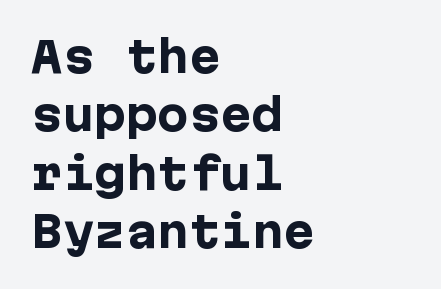
Q: Is the text bold? A: Yes.
Q: Is the text italic (slanted)? A: No, it is upright.
Q: Is the typeface a serif or a sans-serif typeface? A: Sans-serif.
Q: Is the text underlined? A: No.
Q: How is the paragraph aligned? A: Left-aligned.
Q: Is the spacing between letters normal or unusually wide? A: Normal.
Q: Is the spacing between lines tight, normal or loose? A: Normal.
Q: Width (condensed, normal, or wide)? A: Normal.
Q: Stroke contrast? A: Low.
Q: x-height? A: Medium.
